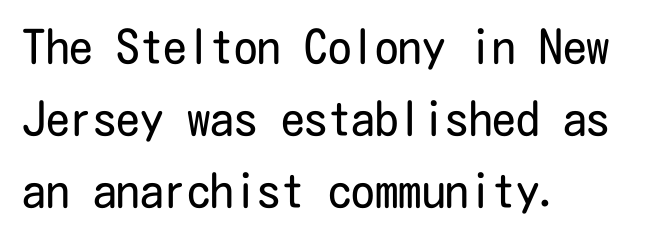
Q: Is the text bold? A: No.
Q: Is the text italic (slanted)? A: No, it is upright.
Q: Is the typeface a serif or a sans-serif typeface? A: Sans-serif.
Q: Is the text underlined? A: No.
Q: How is the paragraph aligned? A: Left-aligned.
Q: Is the spacing between letters normal or unusually wide? A: Normal.
Q: Is the spacing between lines tight, normal or loose? A: Normal.
Q: Width (condensed, normal, or wide)? A: Condensed.
Q: Stroke contrast? A: Low.
Q: x-height? A: Medium.
